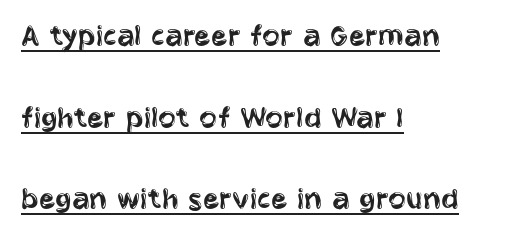
What decoration does the sample have? An underline. The line texture is even and compact thanks to regular tracking. Here the designer chose a conventional face with non-uniform glyph widths. Successive baselines arrive slowly, with a big drop between each. Weight class: somewhere from thin through regular.
